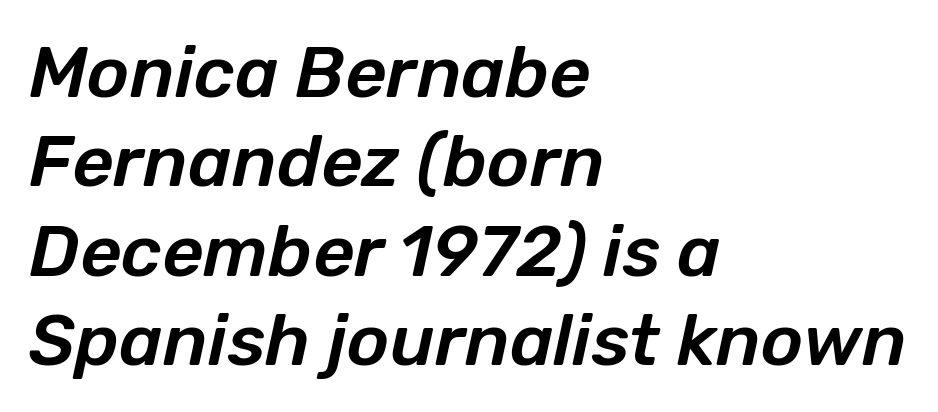
Layout note: lines flush left. Proportional: the letters do not fall into vertical columns. There is no visible air inserted between adjacent glyphs. Italic? Definitely — the glyphs are oblique.
